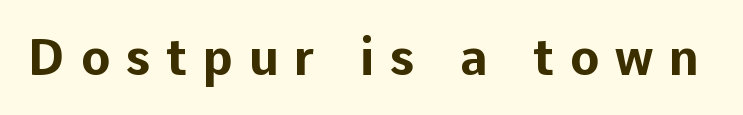
How heavy is the stroke? Heavy — this is a bold. A typesetter would call this proportional, since set widths differ per character. You can tell from the bare stems that sans-serif type was used. It's the straight-up-and-down kind of type. Just letters on the line, the space beneath them empty.
